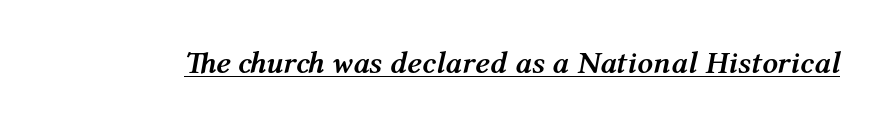
The image shows 31 px semibold type, italic (leaning right); set normal letter spacing, underlined; medium stroke contrast and a medium x-height.
